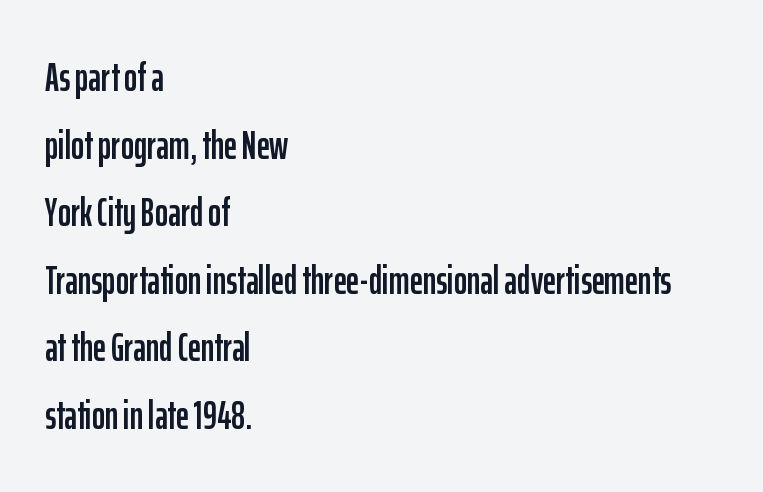
The image shows 40 px condensed sans-serif type, upright; set left-aligned, normal line spacing (1.69x), normal letter spacing, not underlined; low stroke contrast and a medium x-height.
